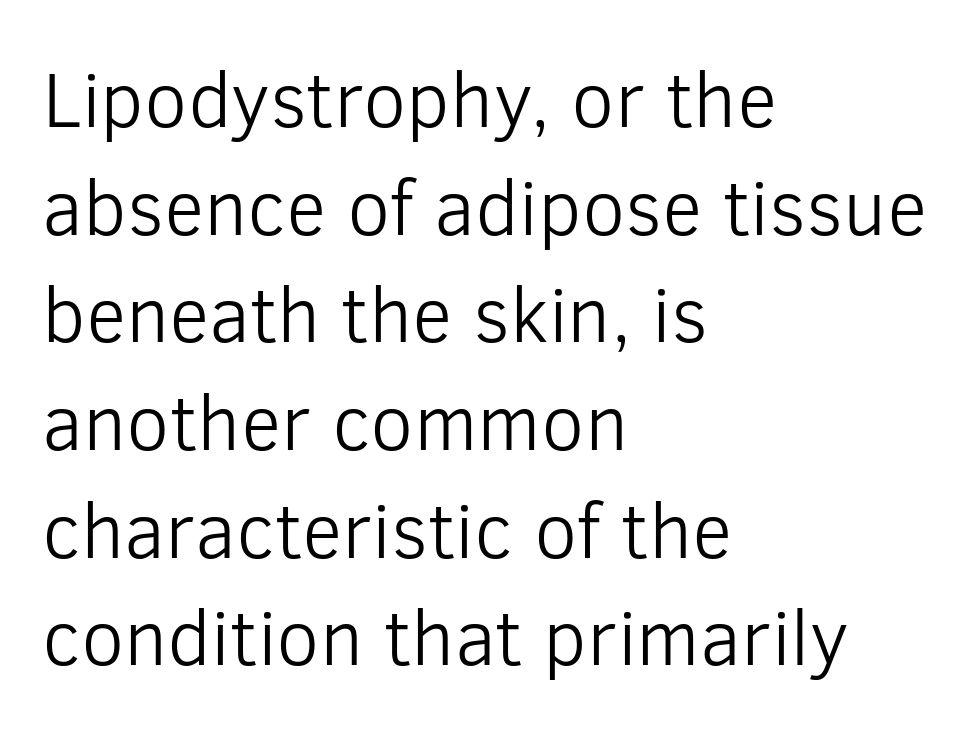
{"serif": "no", "italic": "no", "bold": "no", "weight": "light", "width": "normal", "stroke_contrast": "low", "x_height": "medium", "monospaced": "no", "underline": "no", "align": "left", "line_spacing": "normal", "line_spacing_ratio": 1.38, "letter_spacing": "normal", "letter_spacing_em": 0.0, "glyph_px": 78}
